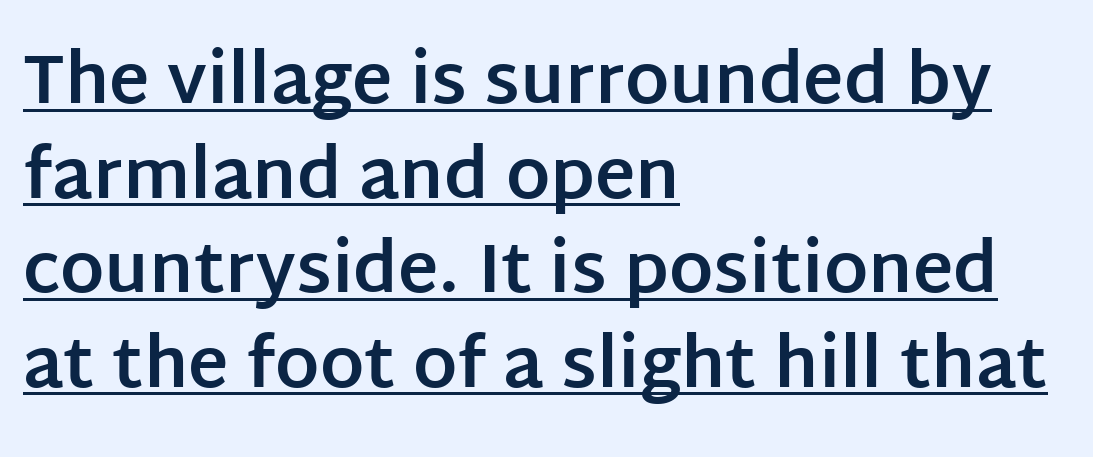
The image shows 69 px bold sans-serif type, upright; set left-aligned, normal line spacing (1.37x), normal letter spacing, underlined; low stroke contrast and a large x-height.
